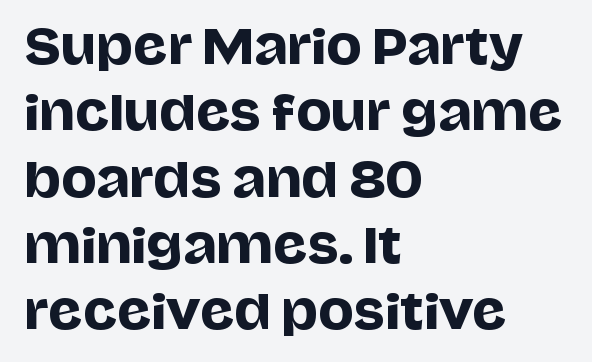
The image shows 47 px sans-serif type, upright; set left-aligned, normal line spacing (1.41x), normal letter spacing, not underlined; low stroke contrast and a large x-height.
